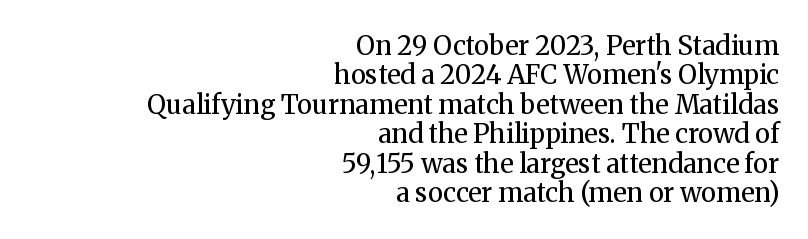
Stroke thickness stays within the range of a standard reading face or lighter. Baseline-to-baseline distance is barely more than the letter height. Vertical strokes here are truly vertical. The text block is weighted toward the right margin, trailing off unevenly leftward. No extra tracking has been applied to these lines.
